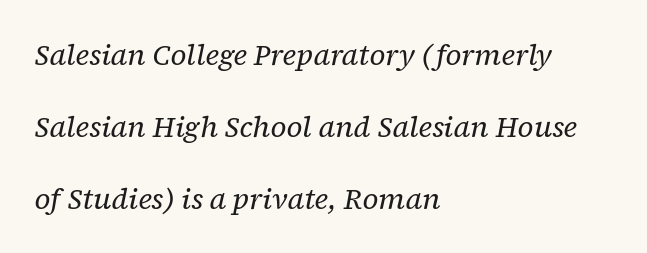
Q: Is the text bold? A: No.
Q: Is the text italic (slanted)? A: Yes, it leans right by about 12 degrees.
Q: Is the typeface a serif or a sans-serif typeface? A: Serif.
Q: Is the text underlined? A: No.
Q: How is the paragraph aligned? A: Left-aligned.
Q: Is the spacing between letters normal or unusually wide? A: Normal.
Q: Is the spacing between lines tight, normal or loose? A: Loose.
Q: Width (condensed, normal, or wide)? A: Normal.
Q: Stroke contrast? A: Low.
Q: x-height? A: Medium.
Q: Monospaced? A: No.
